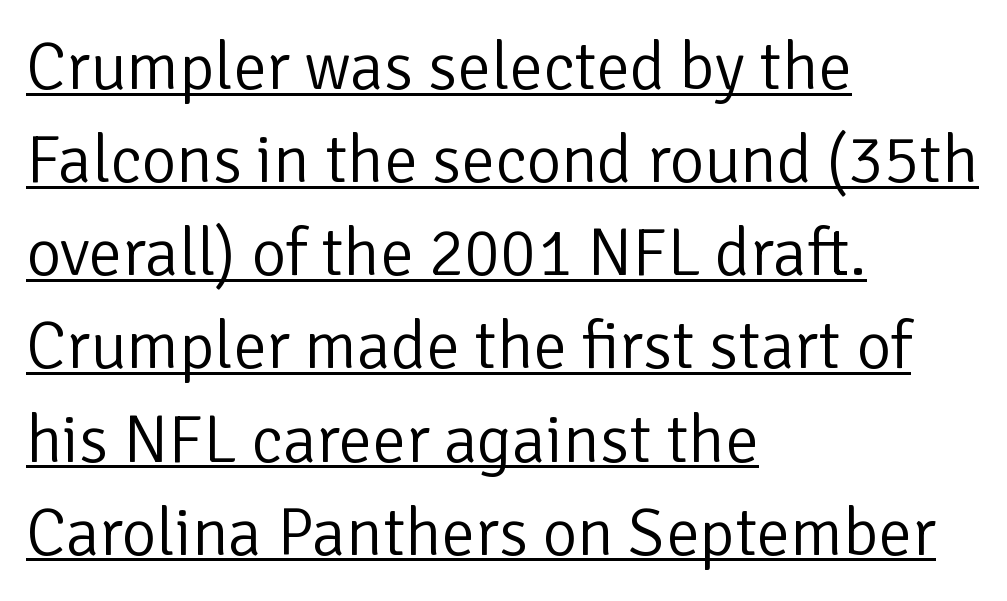
Typeset ragged right — the left edge is the straight one. The axis of the letterforms is exactly vertical. A quiet, ordinary-to-light weight characterises the typeface. Evenly set lines give the paragraph a standard silhouette. Does extra space separate the letters? No, they use regular spacing. The typesetter has applied underlining to the passage shown.
